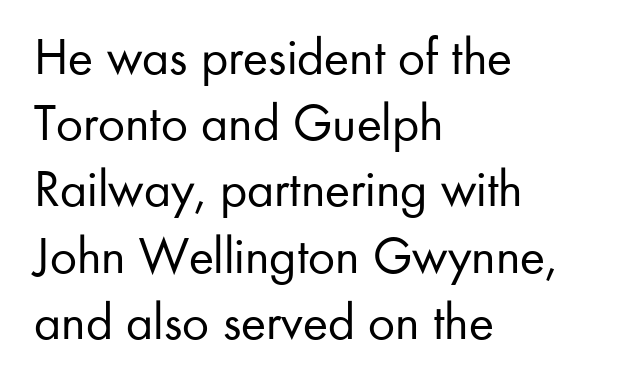
{"serif": "no", "italic": "no", "bold": "no", "weight": "regular", "width": "normal", "stroke_contrast": "low", "x_height": "small", "monospaced": "no", "underline": "no", "align": "left", "line_spacing": "normal", "line_spacing_ratio": 1.25, "letter_spacing": "normal", "letter_spacing_em": 0.0, "glyph_px": 53}
